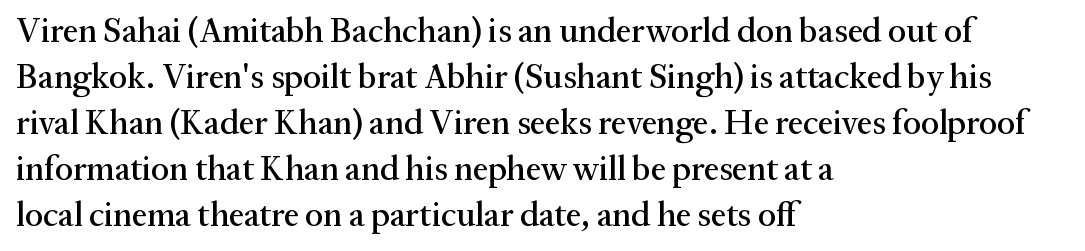
The image shows 34 px serif type, upright; set left-aligned, normal line spacing (1.35x), normal letter spacing, not underlined; medium stroke contrast and a medium x-height.
